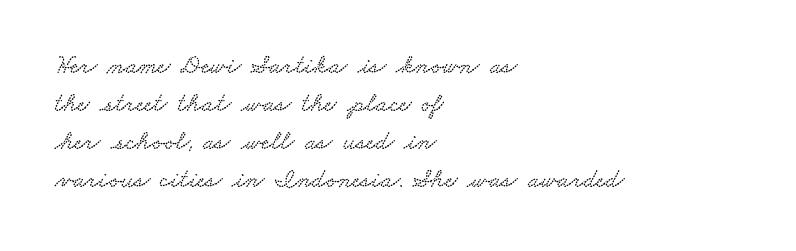
A typesetter would call this leading conventional body-copy spacing. The type is set solid horizontally, with unmodified tracking. This rendering features lettering with no underline. Visually the block forms a straight wall on the left and a jagged coastline on the right.
